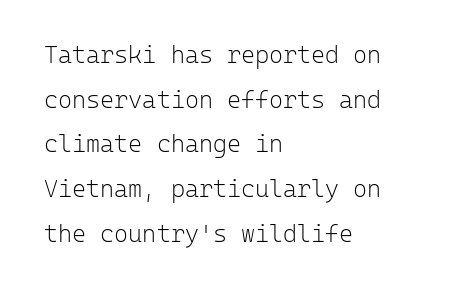
The image shows 24 px text type, upright; set left-aligned, line spacing 1.86x, normal letter spacing, not underlined.
